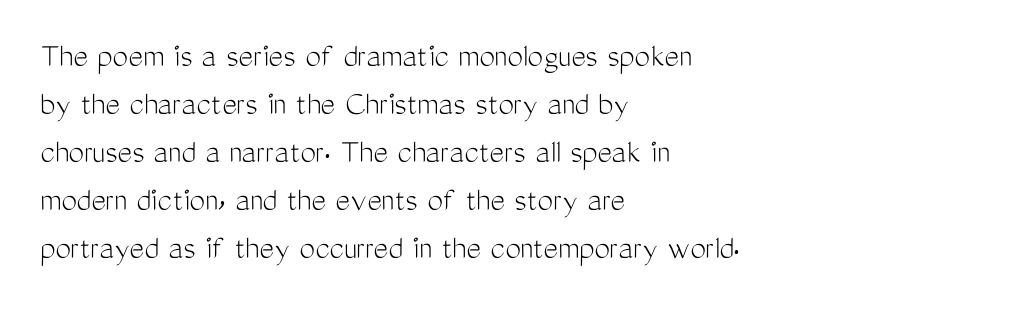
Q: Is the text bold? A: No.
Q: Is the text italic (slanted)? A: No, it is upright.
Q: Is the typeface a serif or a sans-serif typeface? A: Sans-serif.
Q: Is the text underlined? A: No.
Q: How is the paragraph aligned? A: Left-aligned.
Q: Is the spacing between letters normal or unusually wide? A: Normal.
Q: Is the spacing between lines tight, normal or loose? A: Normal.
Q: Width (condensed, normal, or wide)? A: Condensed.
Q: Stroke contrast? A: Medium.
Q: x-height? A: Medium.
Q: Monospaced? A: No.
